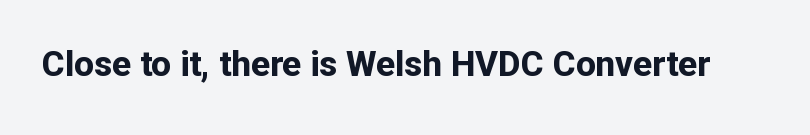
Q: Is the text bold? A: Yes.
Q: Is the text italic (slanted)? A: No, it is upright.
Q: Is the typeface a serif or a sans-serif typeface? A: Sans-serif.
Q: Is the text underlined? A: No.
Q: Is the spacing between letters normal or unusually wide? A: Normal.
Q: Width (condensed, normal, or wide)? A: Normal.
Q: Stroke contrast? A: Low.
Q: x-height? A: Medium.
Q: Monospaced? A: No.
